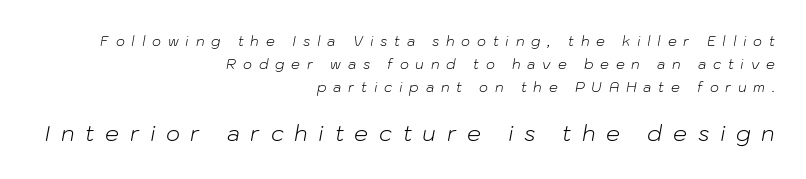
Stem width sits at or under what a default text font uses. The paragraph shown leans on its right margin. The rendering inserts visible extra space after every character. The passage shown leans; its letterforms are oblique.
